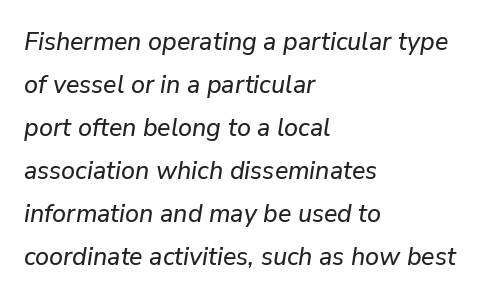
{"italic": "yes", "lean": "right", "slant_degrees": 9, "underline": "no", "align": "left", "line_spacing_ratio": 1.72, "letter_spacing": "normal", "letter_spacing_em": 0.0, "glyph_px": 25}
